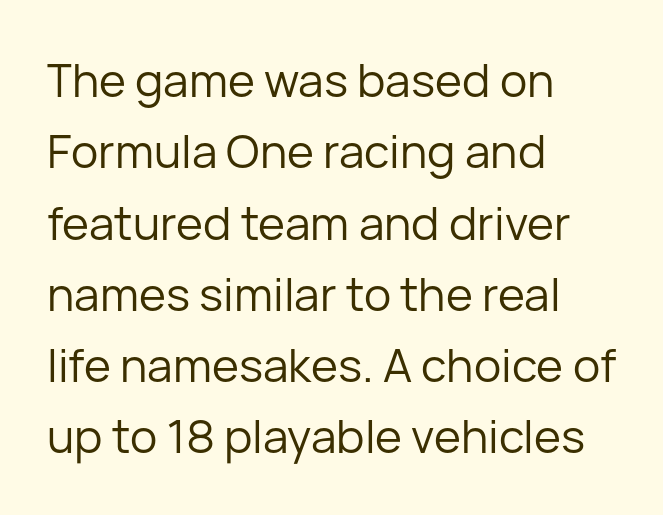
Q: Is the text bold? A: No.
Q: Is the text italic (slanted)? A: No, it is upright.
Q: Is the typeface a serif or a sans-serif typeface? A: Sans-serif.
Q: Is the text underlined? A: No.
Q: How is the paragraph aligned? A: Left-aligned.
Q: Is the spacing between letters normal or unusually wide? A: Normal.
Q: Is the spacing between lines tight, normal or loose? A: Normal.
Q: Width (condensed, normal, or wide)? A: Normal.
Q: Stroke contrast? A: Low.
Q: x-height? A: Medium.
Q: Monospaced? A: No.
